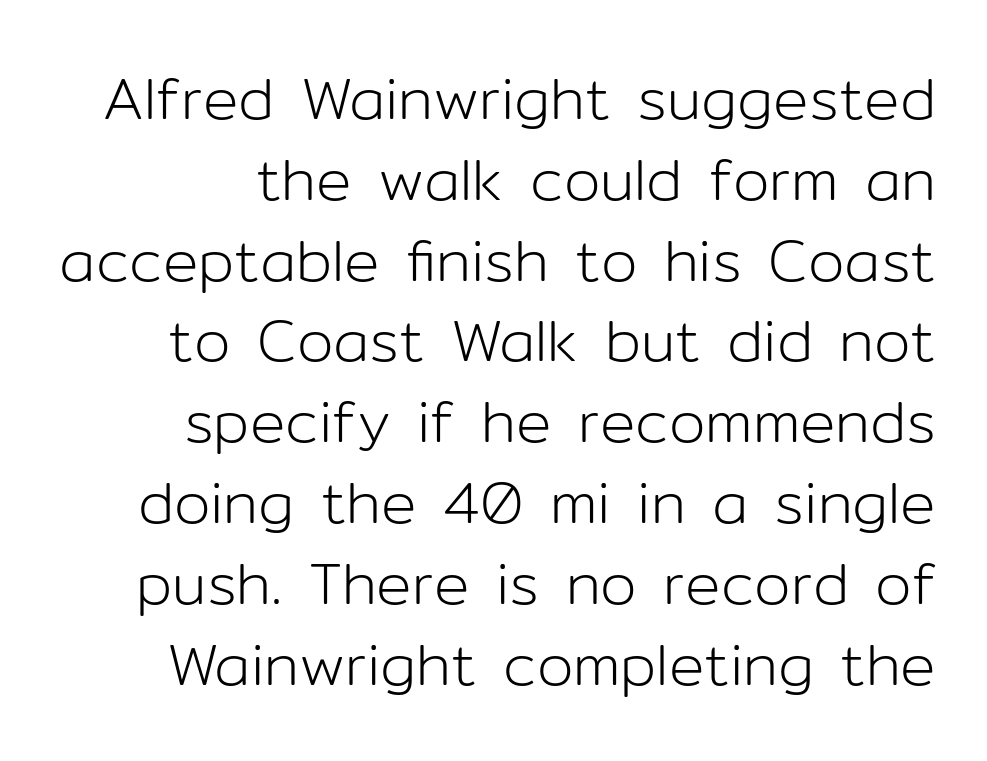
Looks like regular typesetting: each glyph gets only the width it needs. You could call the tracking neutral — neither tight nor loose. Successive baselines arrive at the customary interval. Unlike italic type, these characters show no tilt at all. Does the type have serifs? No, each stem ends abruptly.
